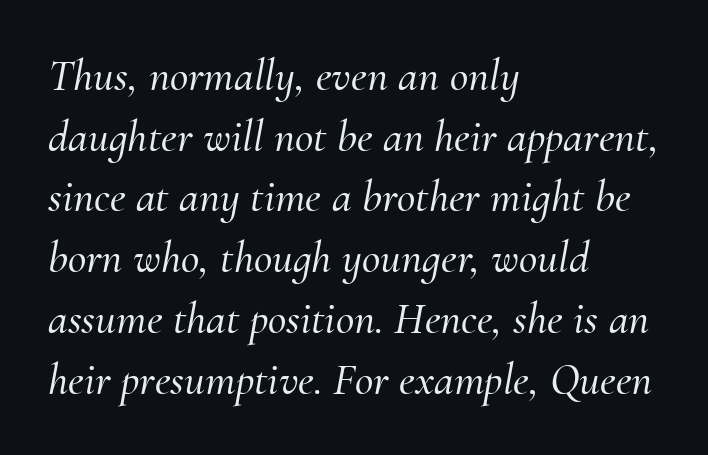
Do the characters align in a grid? No, the font is proportional. The line-height multiplier appears to be the usual default. The passage shown leans; its letterforms are oblique. Unmarked baselines from the first word to the last.
